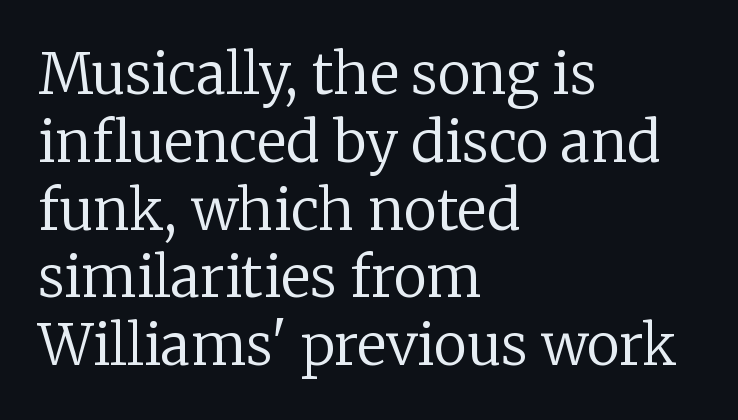
Q: Is the text bold? A: No.
Q: Is the text italic (slanted)? A: No, it is upright.
Q: Is the typeface a serif or a sans-serif typeface? A: Serif.
Q: Is the text underlined? A: No.
Q: How is the paragraph aligned? A: Left-aligned.
Q: Is the spacing between letters normal or unusually wide? A: Normal.
Q: Width (condensed, normal, or wide)? A: Normal.
Q: Stroke contrast? A: Low.
Q: x-height? A: Medium.
Q: Monospaced? A: No.
